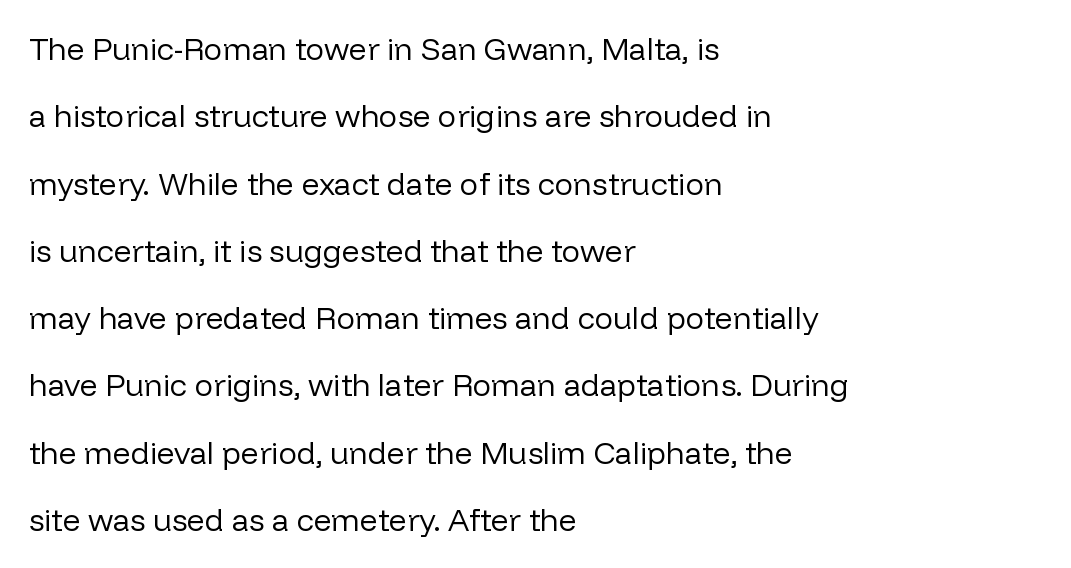
{"serif": "no", "italic": "no", "bold": "no", "weight": "regular", "width": "normal", "stroke_contrast": "low", "x_height": "medium", "monospaced": "no", "underline": "no", "align": "left", "line_spacing": "loose", "line_spacing_ratio": 2.17, "letter_spacing": "normal", "letter_spacing_em": 0.0, "glyph_px": 31}
